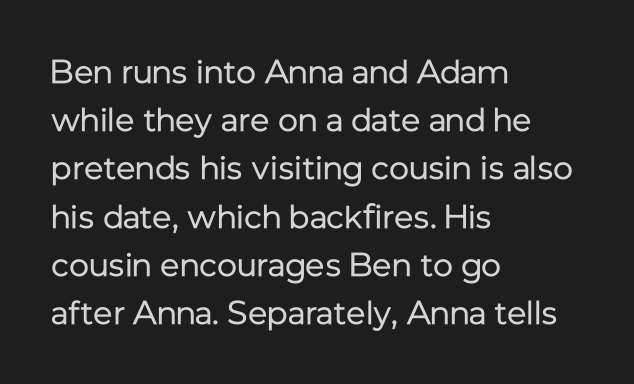
{"serif": "no", "italic": "no", "bold": "no", "weight": "regular", "width": "normal", "stroke_contrast": "low", "x_height": "medium", "monospaced": "no", "underline": "no", "align": "left", "line_spacing": "normal", "line_spacing_ratio": 1.46, "letter_spacing": "normal", "letter_spacing_em": 0.0, "glyph_px": 33}
